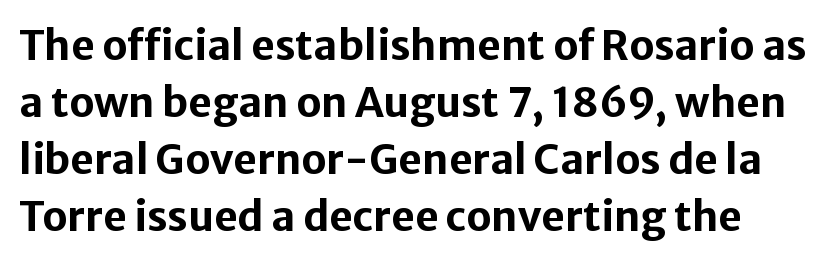
Q: Is the text bold? A: Yes.
Q: Is the text italic (slanted)? A: No, it is upright.
Q: Is the typeface a serif or a sans-serif typeface? A: Sans-serif.
Q: Is the text underlined? A: No.
Q: Is the spacing between letters normal or unusually wide? A: Normal.
Q: Is the spacing between lines tight, normal or loose? A: Normal.
Q: Width (condensed, normal, or wide)? A: Normal.
Q: Stroke contrast? A: Low.
Q: x-height? A: Medium.
Q: Monospaced? A: No.
